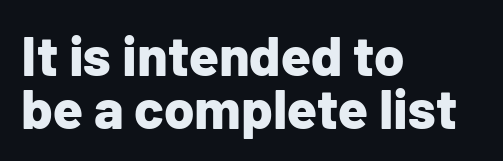
Strokes here are thick enough to call this a true bold. The lines in this sample share a left origin and differ only in where they stop. Baseline-to-baseline distance is barely more than the letter height. Each letter keeps its own natural width here, so spacing adapts to shape. Style check: upright. The space beneath each line is pristine and unruled.
